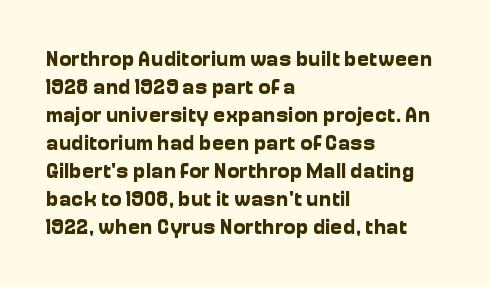
Q: Is the text bold? A: Yes.
Q: Is the text italic (slanted)? A: No, it is upright.
Q: Is the text underlined? A: No.
Q: How is the paragraph aligned? A: Left-aligned.
Q: Is the spacing between letters normal or unusually wide? A: Normal.
Q: Is the spacing between lines tight, normal or loose? A: Normal.
